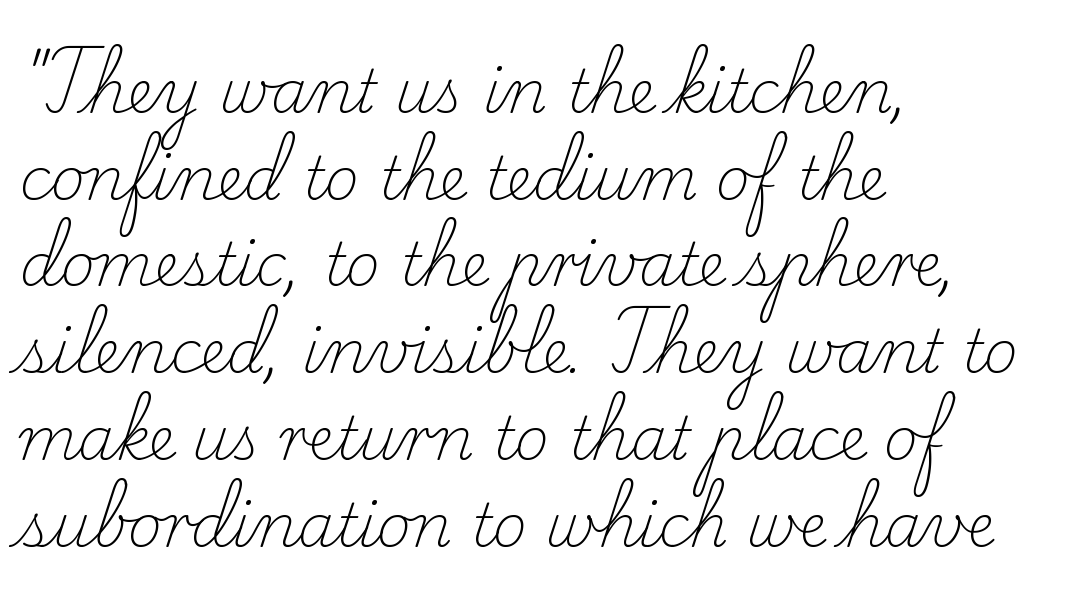
{"serif": "yes", "bold": "no", "weight": "light", "width": "normal", "stroke_contrast": "low", "x_height": "small", "monospaced": "no", "underline": "no", "align": "left", "line_spacing": "normal", "line_spacing_ratio": 1.47, "letter_spacing": "normal", "letter_spacing_em": 0.0, "glyph_px": 59}
